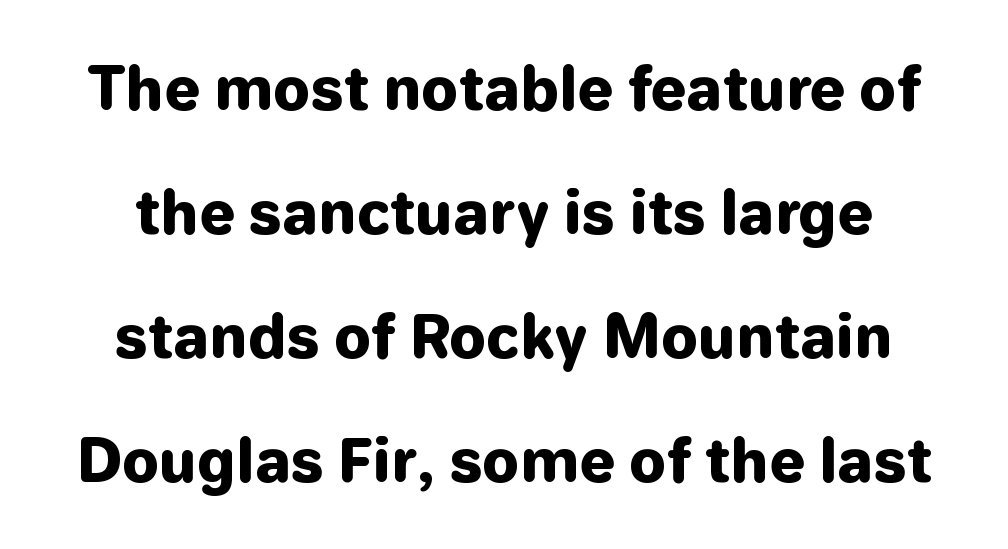
Q: Is the text bold? A: Yes.
Q: Is the text italic (slanted)? A: No, it is upright.
Q: Is the typeface a serif or a sans-serif typeface? A: Sans-serif.
Q: Is the text underlined? A: No.
Q: Is the spacing between letters normal or unusually wide? A: Normal.
Q: Is the spacing between lines tight, normal or loose? A: Loose.
Q: Width (condensed, normal, or wide)? A: Normal.
Q: Stroke contrast? A: Low.
Q: x-height? A: Medium.
Q: Monospaced? A: No.
